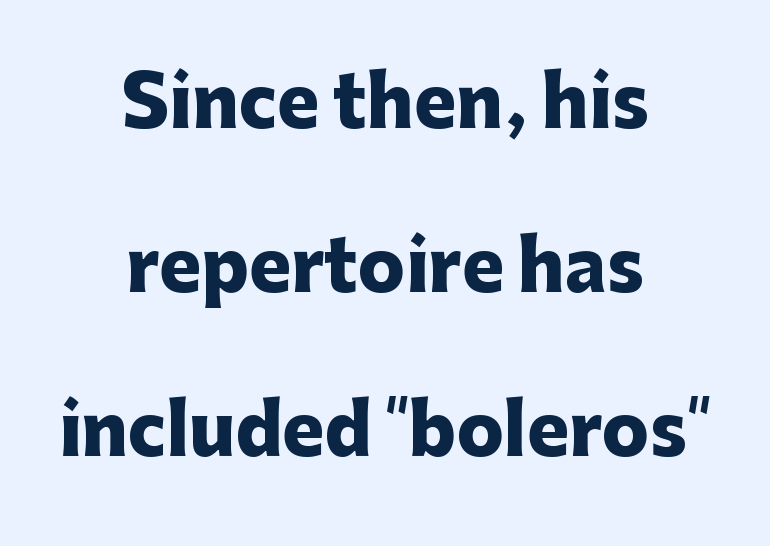
Nope, no serifs anywhere on these letters. These lines are rendered in a variable-pitch font. Line starts and ends both wander, symmetrically. Spacing between characters is what you'd get straight out of the box. Honestly, there is no underline to notice here at all. This sample trades compactness for vertical openness between lines.
